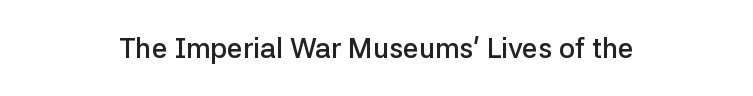
You can tell it's not italic because the verticals are truly vertical. Stems and bowls a touch heavier than normal — semibold. The passage shown is not underscored anywhere. Proportional: the letters do not fall into vertical columns. No feet cap the strokes, marking this as sans-serif type. Standard letterfit; no display-style spreading of the glyphs.
